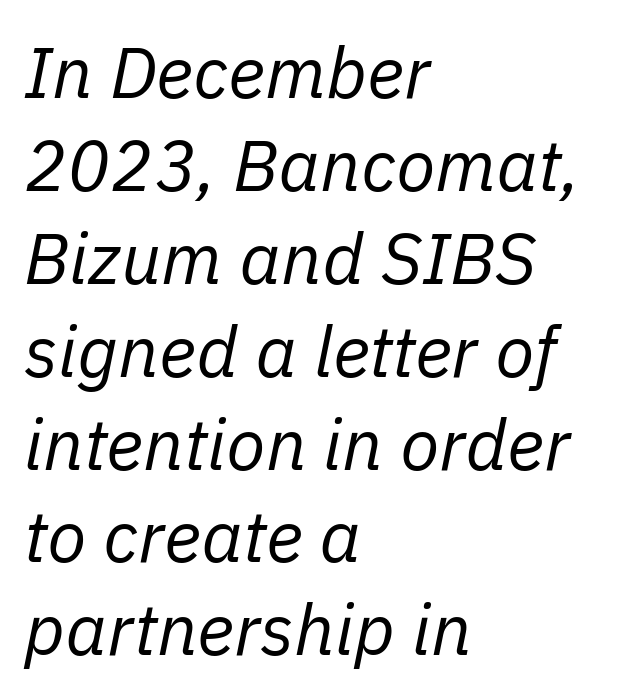
Underline: absent. In terms of leading, this rendering sits right in the middle. Character widths vary here, with narrow letters taking less room than wide ones. The cut favours lightness, reaching ordinary text weight at its darkest. When letters slant like this, we call the style italic. Does extra space separate the letters? No, they use regular spacing.
